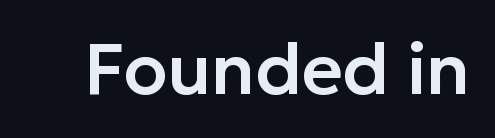
Notice how the stems are strictly vertical — no italics here. Proportional: the letters do not fall into vertical columns. The designer went with a sans here, leaving each stem footless. The tracking reads as untouched default to a designer's eye. Each row of text sits above clean, open space.
